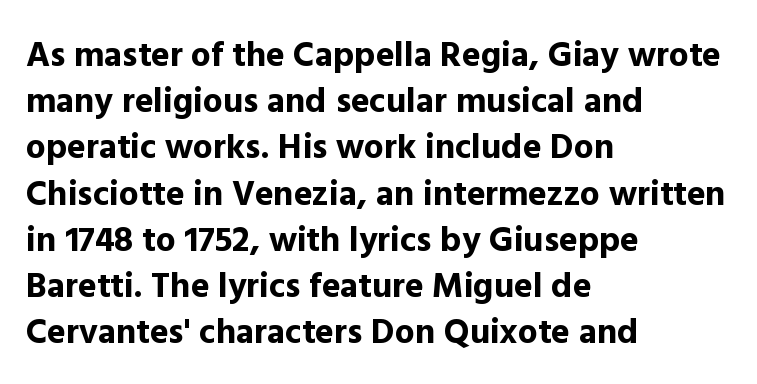
{"serif": "no", "italic": "no", "bold": "yes", "weight": "bold", "width": "normal", "x_height": "medium", "monospaced": "no", "underline": "no", "align": "left", "line_spacing": "normal", "line_spacing_ratio": 1.32, "letter_spacing": "normal", "letter_spacing_em": 0.0, "glyph_px": 35}
